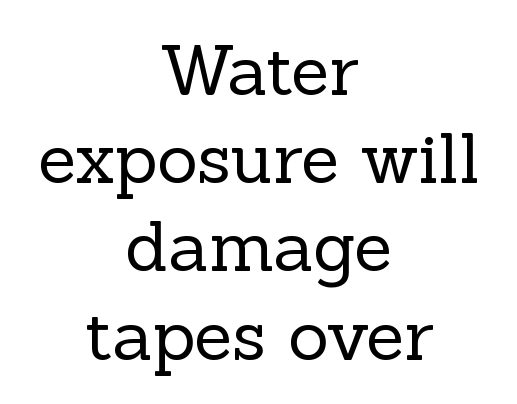
The image shows 70 px regular-weight serif type, upright; set centered, normal line spacing (1.26x), normal letter spacing, not underlined; a medium x-height.
